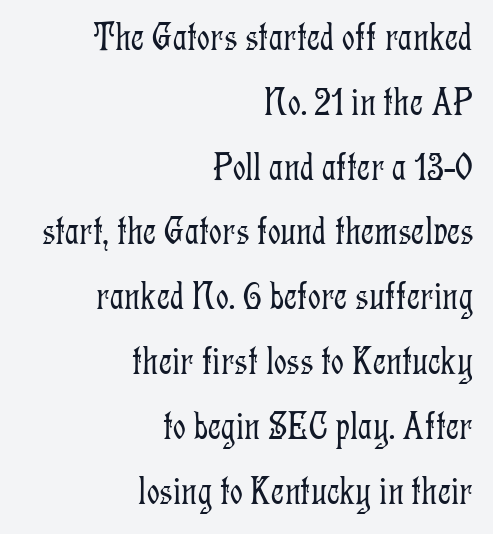
{"serif": "yes", "italic": "no", "bold": "no", "weight": "light", "width": "condensed", "stroke_contrast": "low", "x_height": "medium", "monospaced": "no", "underline": "no", "align": "right", "line_spacing": "normal", "line_spacing_ratio": 1.62, "letter_spacing": "normal", "letter_spacing_em": 0.0, "glyph_px": 40}
